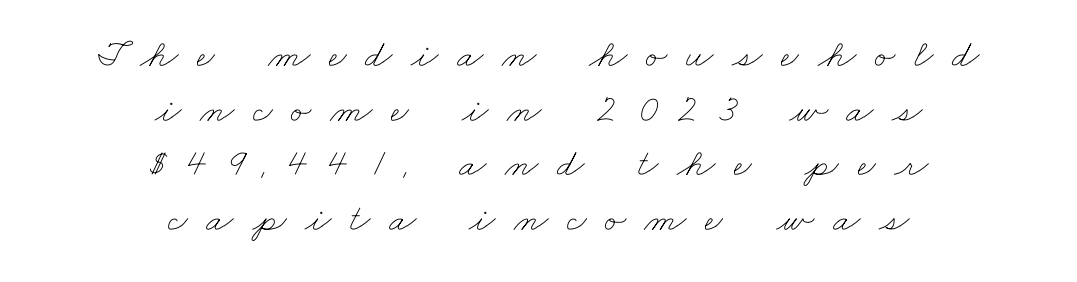
These glyphs show unthickened strokes, regular width or finer. Tracking here is generous; glyphs stand well apart from one another. Think of a printed novel: that variable character pitch is what you see here. Horizontally, the lines are justified to the midpoint only.
